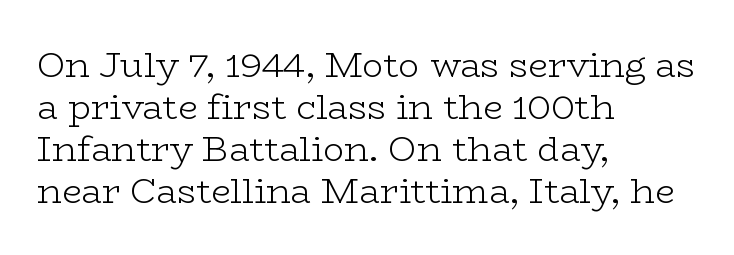
{"serif": "yes", "italic": "no", "bold": "no", "weight": "light", "width": "wide", "stroke_contrast": "low", "x_height": "medium", "monospaced": "no", "underline": "no", "align": "left", "line_spacing_ratio": 1.2, "letter_spacing": "normal", "letter_spacing_em": 0.0, "glyph_px": 35}
